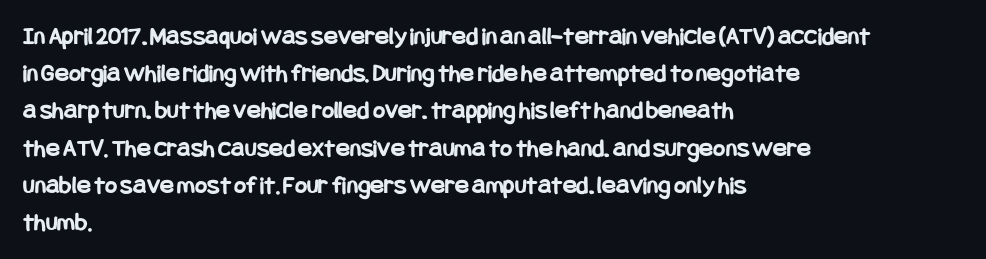
{"italic": "no", "bold": "yes", "underline": "no", "align": "left", "line_spacing": "normal", "line_spacing_ratio": 1.43, "letter_spacing": "normal", "letter_spacing_em": 0.0, "glyph_px": 26}
